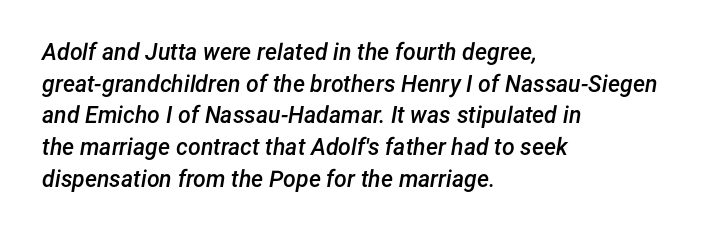
{"italic": "yes", "lean": "right", "slant_degrees": 12, "bold": "semi", "underline": "no", "align": "left", "line_spacing": "normal", "line_spacing_ratio": 1.38, "letter_spacing": "normal", "letter_spacing_em": 0.0, "glyph_px": 23}
